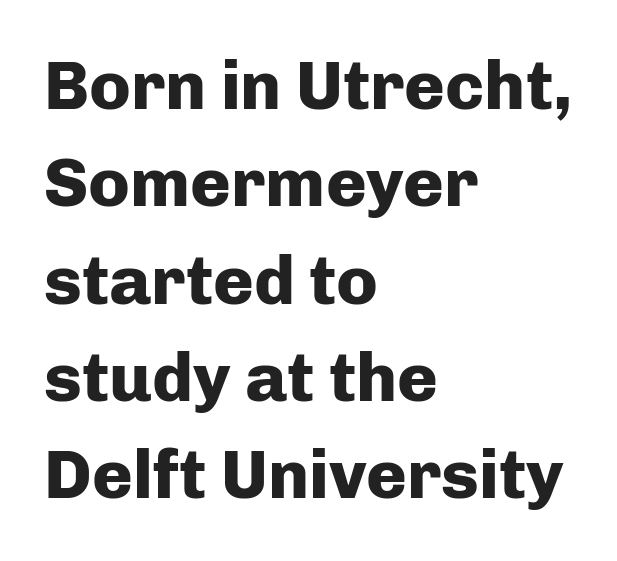
The image shows 69 px heavy sans-serif type, upright; set left-aligned, normal line spacing (1.41x), normal letter spacing, not underlined; low stroke contrast and a medium x-height.
